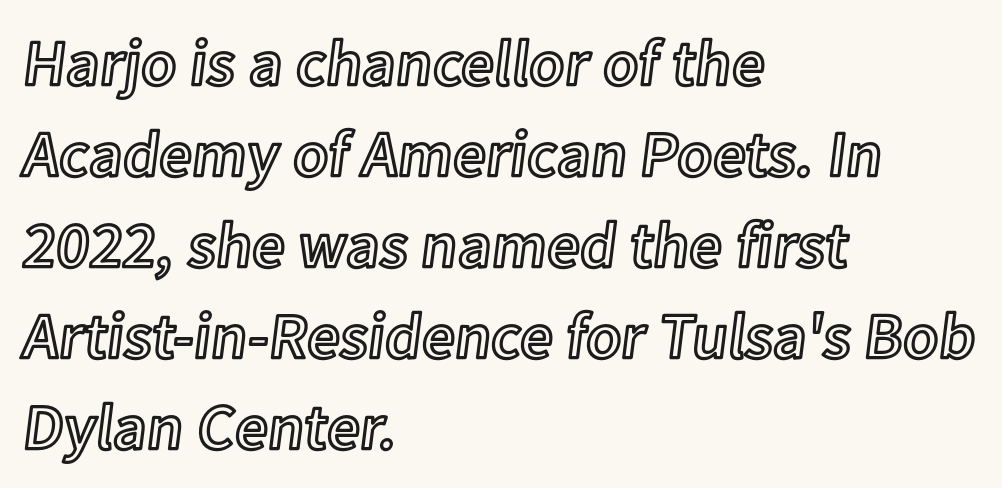
{"width": "normal", "x_height": "medium", "monospaced": "no", "underline": "no", "align": "left", "line_spacing": "normal", "line_spacing_ratio": 1.4, "letter_spacing": "normal", "letter_spacing_em": 0.0, "glyph_px": 65}
